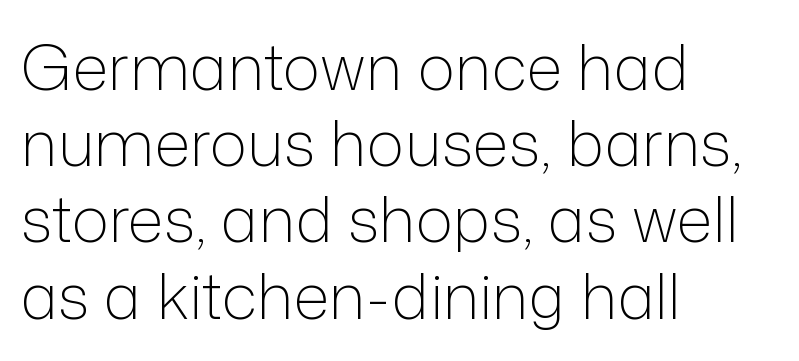
{"serif": "no", "italic": "no", "bold": "no", "weight": "light", "width": "normal", "stroke_contrast": "low", "x_height": "medium", "monospaced": "no", "underline": "no", "align": "left", "line_spacing_ratio": 1.21, "letter_spacing": "normal", "letter_spacing_em": 0.0, "glyph_px": 63}
